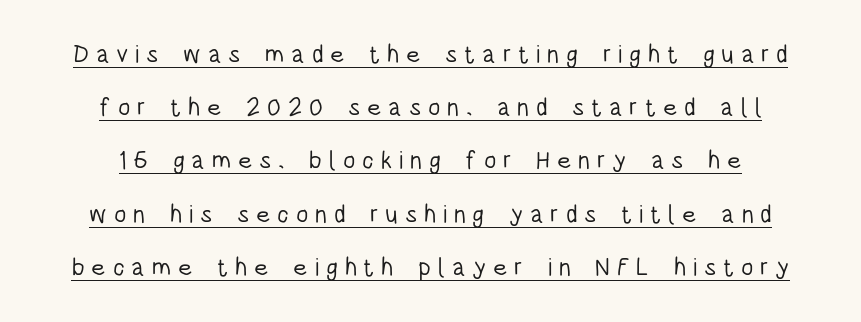
{"italic": "no", "bold": "no", "underline": "yes", "line_spacing": "loose", "line_spacing_ratio": 2.13, "letter_spacing": "wide", "letter_spacing_em": 0.27, "glyph_px": 25}
